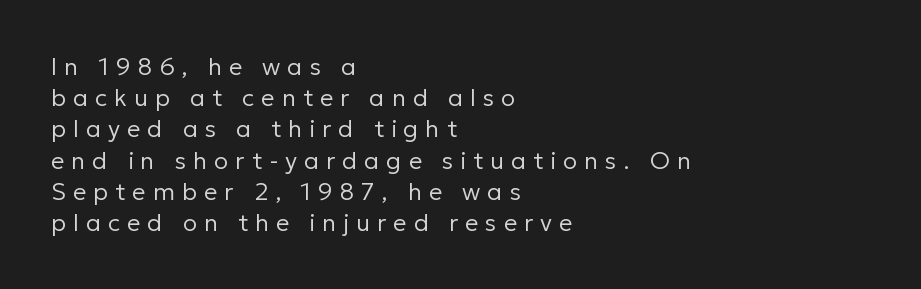
The image shows 24 px text type, upright; set left-aligned, normal line spacing (1.3x), unusually wide letter spacing (+0.29 em), not underlined.
